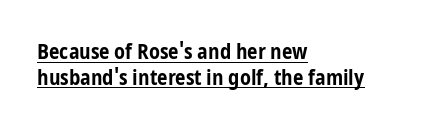
{"italic": "no", "bold": "yes", "underline": "yes", "align": "left", "line_spacing_ratio": 1.22, "letter_spacing": "normal", "letter_spacing_em": 0.0, "glyph_px": 21}
